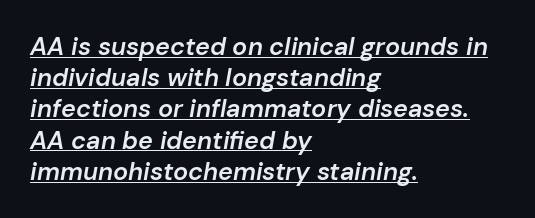
Glance below the letters and you will spot a drawn line. Rendered with sloped, italic letterforms. Observe the ordinary spacing: letters are neighbours, not strangers. If you drew a ruler down the left edge, every line would touch it. Weight check: semibold — heavier than regular, not quite bold.
